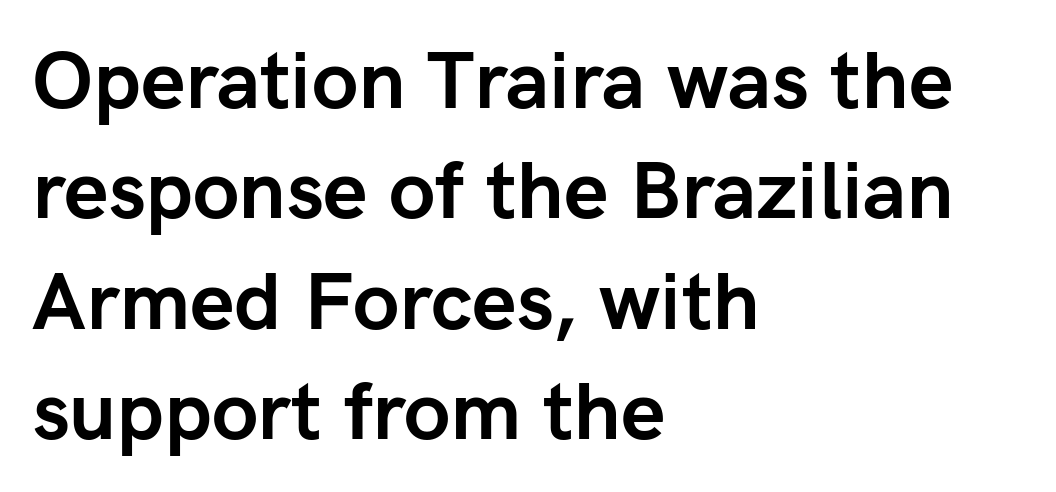
Q: Is the text bold? A: Yes.
Q: Is the text italic (slanted)? A: No, it is upright.
Q: Is the typeface a serif or a sans-serif typeface? A: Sans-serif.
Q: Is the text underlined? A: No.
Q: How is the paragraph aligned? A: Left-aligned.
Q: Is the spacing between letters normal or unusually wide? A: Normal.
Q: Is the spacing between lines tight, normal or loose? A: Normal.
Q: Width (condensed, normal, or wide)? A: Normal.
Q: Stroke contrast? A: Low.
Q: x-height? A: Medium.
Q: Monospaced? A: No.
